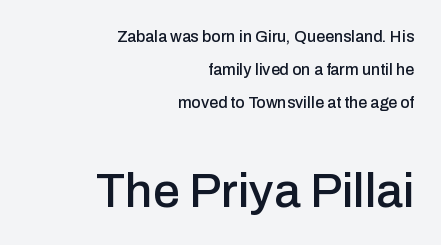
Only glyphs here, with clear space below each row. The letters advance in unequal steps, a hallmark of proportional type. A great deal of white space separates one row of letters from the next. No feet cap the strokes, marking this as sans-serif type.
